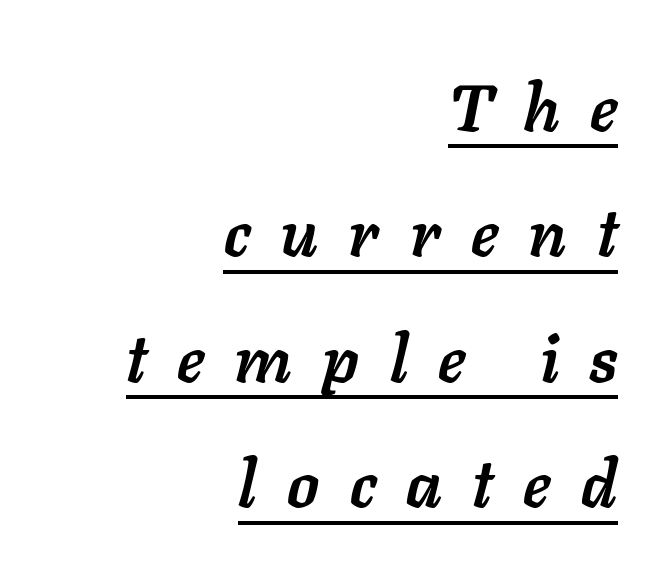
Notice how thick the strokes are: this is what a full bold looks like. The letters advance in unequal steps, a hallmark of proportional type. Leftover space on each line is placed entirely before the opening word. This is underlined copy, the kind a proofreader might mark for attention.
